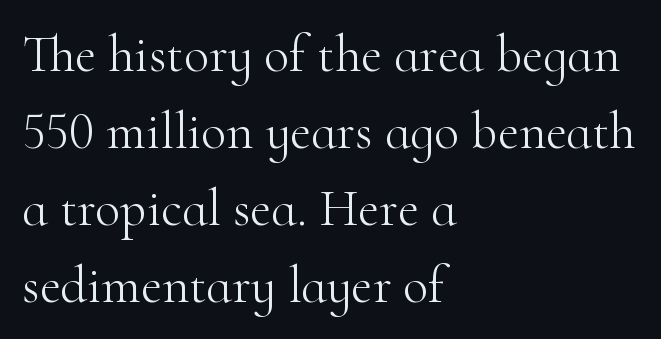
{"serif": "yes", "italic": "no", "bold": "no", "weight": "light", "width": "normal", "stroke_contrast": "high", "x_height": "small", "monospaced": "no", "underline": "no", "align": "left", "line_spacing": "normal", "line_spacing_ratio": 1.48, "letter_spacing": "normal", "letter_spacing_em": 0.0, "glyph_px": 52}
